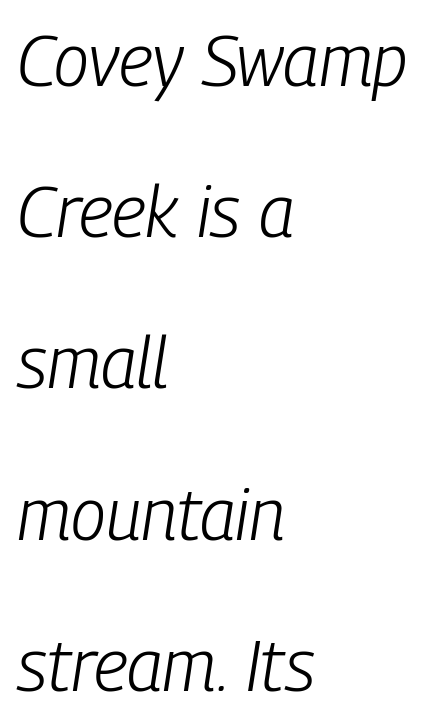
The image shows 71 px light, condensed type, italic (leaning right); set left-aligned, loose line spacing (2.13x), normal letter spacing, not underlined; low stroke contrast and a medium x-height.
